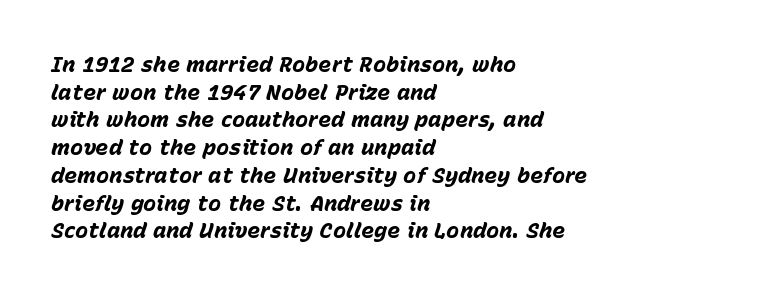
{"italic": "yes", "lean": "right", "slant_degrees": 15, "bold": "yes", "underline": "no", "align": "left", "line_spacing": "normal", "line_spacing_ratio": 1.26, "letter_spacing": "normal", "letter_spacing_em": 0.0, "glyph_px": 22}
